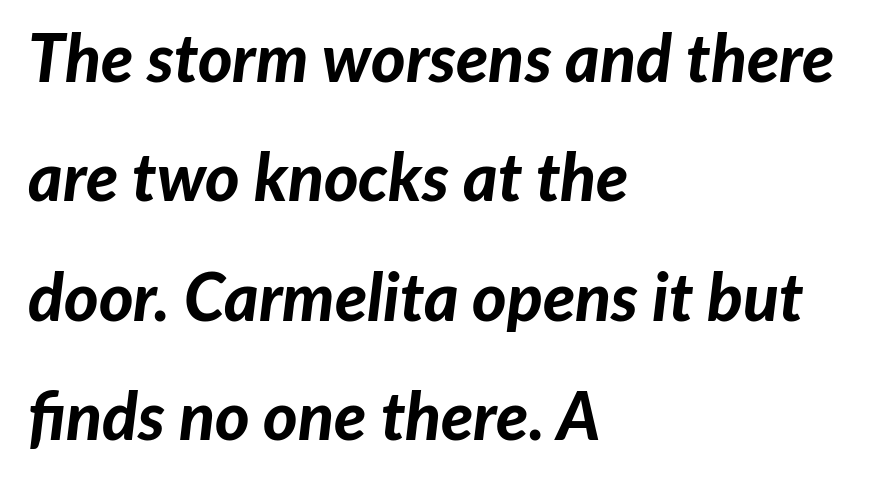
{"italic": "yes", "lean": "right", "slant_degrees": 7, "bold": "yes", "weight": "bold", "width": "normal", "stroke_contrast": "low", "x_height": "medium", "monospaced": "no", "underline": "no", "align": "left", "line_spacing_ratio": 1.81, "letter_spacing": "normal", "letter_spacing_em": 0.0, "glyph_px": 66}
